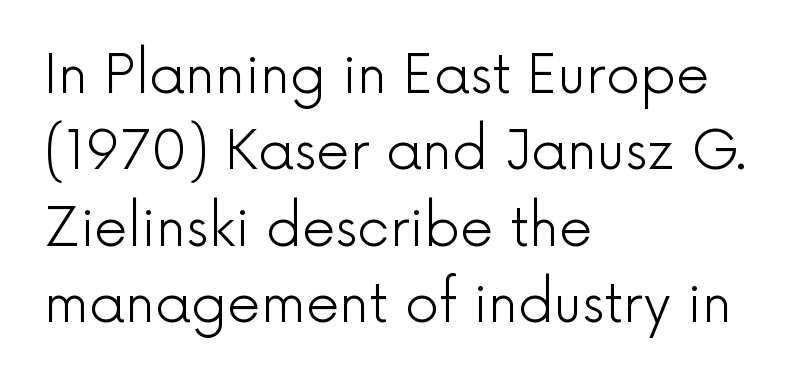
The image shows 53 px light sans-serif type, upright; set left-aligned, normal line spacing (1.44x), normal letter spacing, not underlined; a medium x-height.
